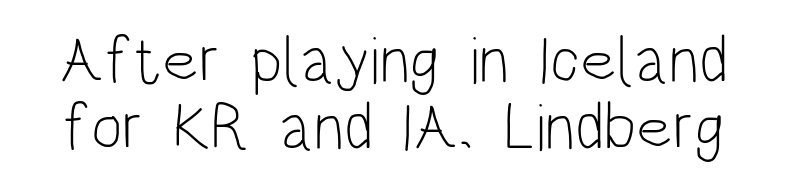
Q: Is the text bold? A: No.
Q: Is the text italic (slanted)? A: No, it is upright.
Q: Is the typeface a serif or a sans-serif typeface? A: Sans-serif.
Q: Is the text underlined? A: No.
Q: Is the spacing between letters normal or unusually wide? A: Normal.
Q: Is the spacing between lines tight, normal or loose? A: Tight.
Q: Width (condensed, normal, or wide)? A: Condensed.
Q: Stroke contrast? A: Low.
Q: x-height? A: Large.
Q: Monospaced? A: No.
